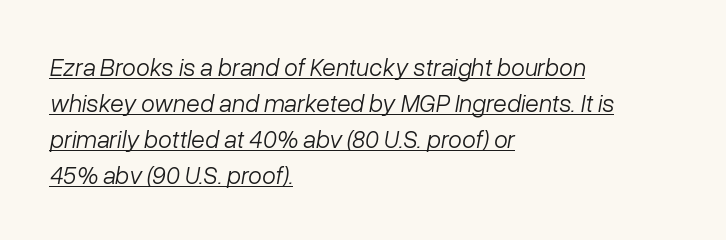
{"italic": "yes", "lean": "right", "slant_degrees": 10, "bold": "no", "underline": "yes", "align": "left", "line_spacing": "normal", "line_spacing_ratio": 1.44, "letter_spacing": "normal", "letter_spacing_em": 0.0, "glyph_px": 25}
